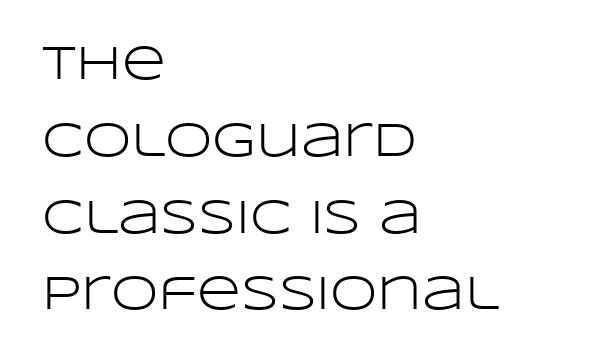
{"serif": "no", "italic": "no", "bold": "no", "weight": "light", "width": "wide", "stroke_contrast": "low", "x_height": "large", "monospaced": "no", "underline": "no", "align": "left", "line_spacing": "normal", "line_spacing_ratio": 1.6, "letter_spacing": "normal", "letter_spacing_em": 0.0, "glyph_px": 48}
